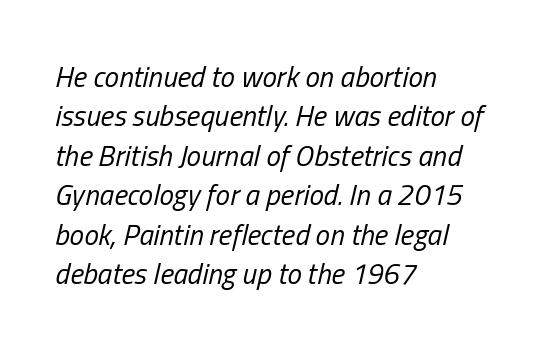
The strokes carry an ordinary text weight at most. Every row of glyphs begins at an identical x-position on the left. The specimen reads as italic at a glance. Between one letter and the next there's only the usual sliver of space.
